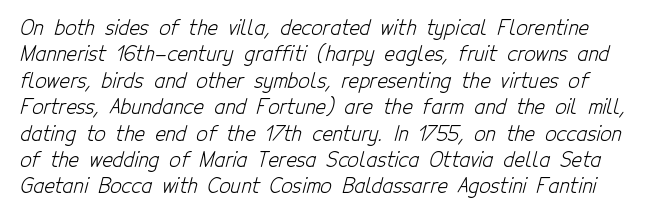
Q: Is the text bold? A: No.
Q: Is the text underlined? A: No.
Q: How is the paragraph aligned? A: Left-aligned.
Q: Is the spacing between letters normal or unusually wide? A: Normal.
Q: Is the spacing between lines tight, normal or loose? A: Normal.
